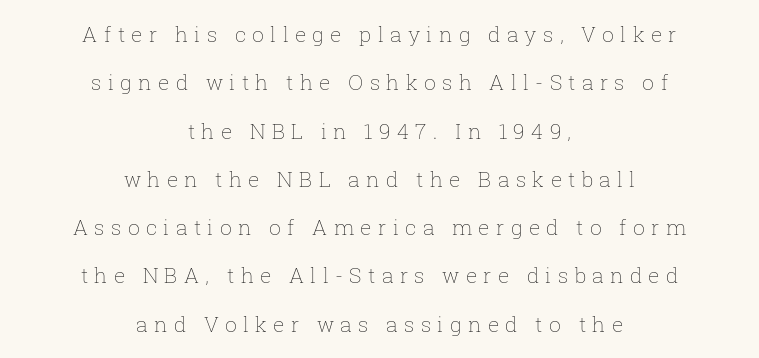
{"italic": "no", "bold": "no", "underline": "no", "align": "center", "line_spacing": "loose", "line_spacing_ratio": 2.3, "letter_spacing": "wide", "letter_spacing_em": 0.3, "glyph_px": 21}
